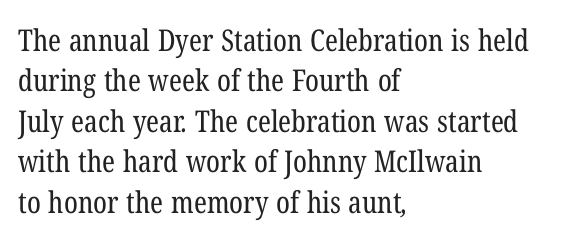
Q: Is the text bold? A: No.
Q: Is the typeface a serif or a sans-serif typeface? A: Serif.
Q: Is the text underlined? A: No.
Q: How is the paragraph aligned? A: Left-aligned.
Q: Is the spacing between letters normal or unusually wide? A: Normal.
Q: Is the spacing between lines tight, normal or loose? A: Normal.
Q: Width (condensed, normal, or wide)? A: Condensed.
Q: Stroke contrast? A: Low.
Q: x-height? A: Medium.
Q: Monospaced? A: No.
